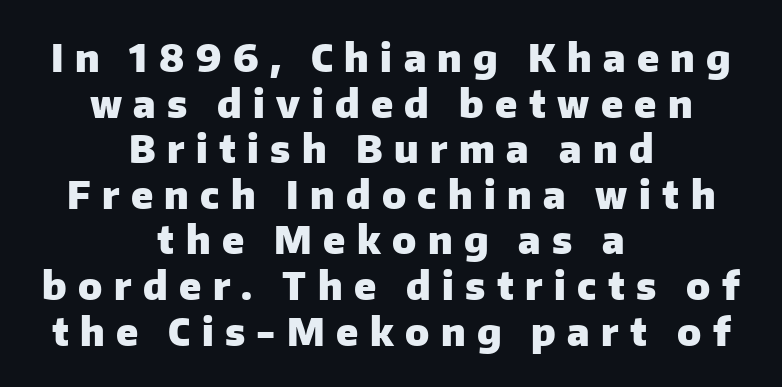
The image shows 38 px heavy sans-serif type, upright; set centered, line spacing 1.2x, unusually wide letter spacing (+0.3 em), not underlined; low stroke contrast and a medium x-height.
